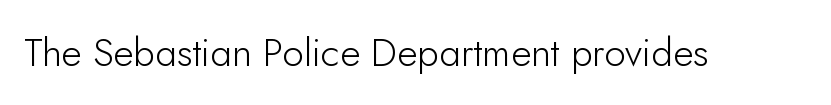
Rule under the text: the space is simply empty. Think of a printed novel: that variable character pitch is what you see here. Is there any slant? The stems are plumb. Each stroke keeps to a modest, everyday thickness or less. Nothing sits at the stroke ends, so this counts as sans-serif.
